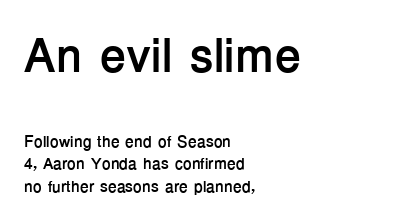
Each row of text sits above clean, open space. The glyphs have the mass of a bold cut. The typography opts for an upright posture over an oblique one. The emphasis by scale lands on block number one, above. Each letter keeps its own natural width here, so spacing adapts to shape.
